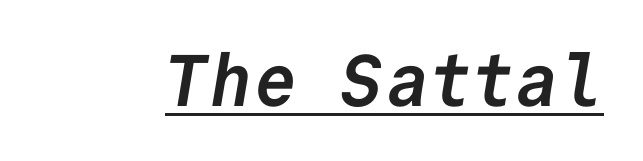
The image shows 73 px semibold sans-serif type, monospaced; set normal letter spacing, underlined; low stroke contrast and a medium x-height.
